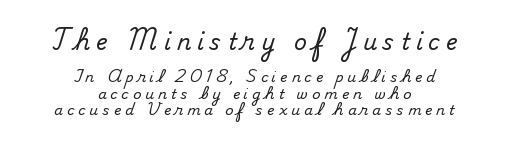
Casual observation: everything's sitting right in the middle. Only glyphs here, with clear space below each row. The more generous point size was reserved for the upper chunk. The tracking reads as deliberately expanded to a designer's eye.
